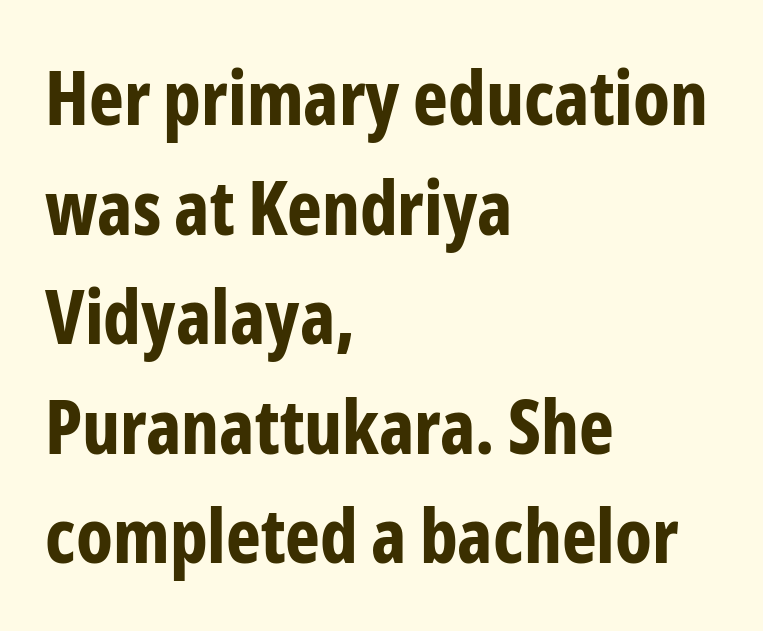
{"serif": "no", "italic": "no", "bold": "yes", "weight": "bold", "width": "condensed", "stroke_contrast": "low", "x_height": "medium", "monospaced": "no", "underline": "no", "align": "left", "line_spacing": "normal", "line_spacing_ratio": 1.48, "letter_spacing": "normal", "letter_spacing_em": 0.0, "glyph_px": 74}
